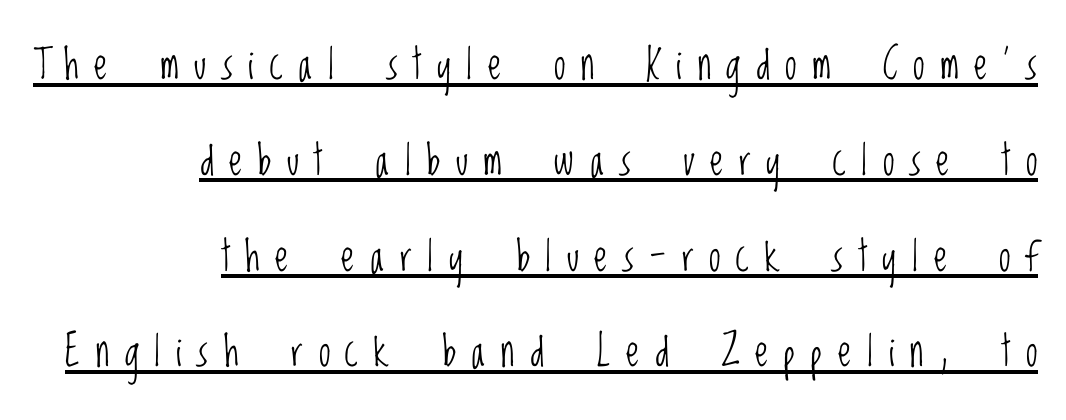
{"serif": "no", "italic": "no", "bold": "no", "weight": "light", "width": "condensed", "stroke_contrast": "low", "x_height": "large", "monospaced": "no", "underline": "yes", "align": "right", "line_spacing": "loose", "line_spacing_ratio": 2.28, "letter_spacing": "wide", "letter_spacing_em": 0.37, "glyph_px": 42}
